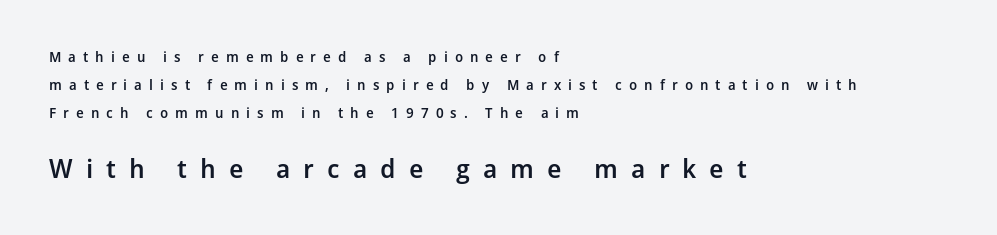
The image shows 26 px text type, upright; set left-aligned, loose line spacing (1.99x), unusually wide letter spacing (+0.5 em), not underlined; the second (bottom) block is 1.86x larger.
